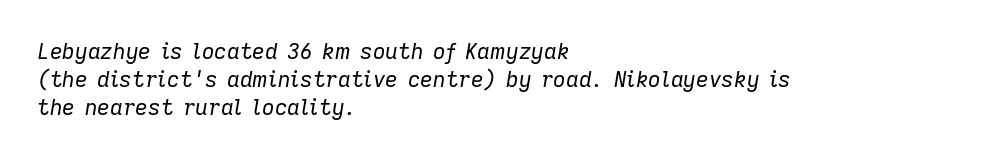
Q: Is the text bold? A: No.
Q: Is the text italic (slanted)? A: Yes, it leans right by about 9 degrees.
Q: Is the text underlined? A: No.
Q: How is the paragraph aligned? A: Left-aligned.
Q: Is the spacing between letters normal or unusually wide? A: Normal.
Q: Is the spacing between lines tight, normal or loose? A: Normal.
